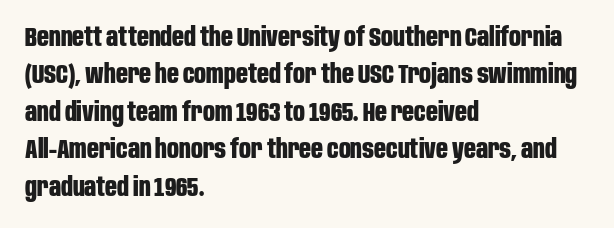
The image shows 26 px bold type, upright; set left-aligned, normal line spacing (1.44x), normal letter spacing, not underlined.
